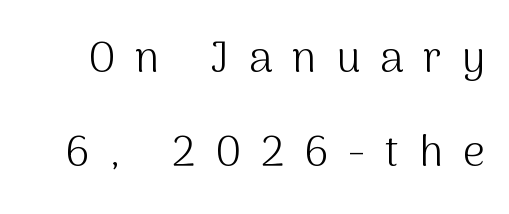
The image shows 43 px light sans-serif type, upright; set loose line spacing (2.18x), unusually wide letter spacing (+0.46 em), not underlined; medium stroke contrast and a medium x-height.
